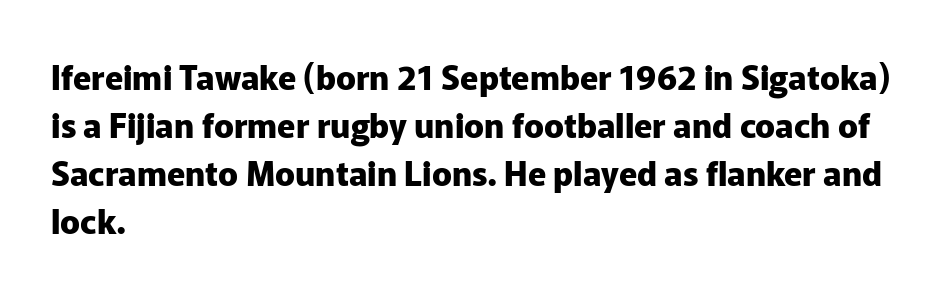
{"serif": "no", "italic": "no", "bold": "yes", "weight": "heavy", "width": "normal", "stroke_contrast": "low", "x_height": "medium", "monospaced": "no", "underline": "no", "align": "left", "line_spacing": "normal", "line_spacing_ratio": 1.45, "letter_spacing": "normal", "letter_spacing_em": 0.0, "glyph_px": 33}
